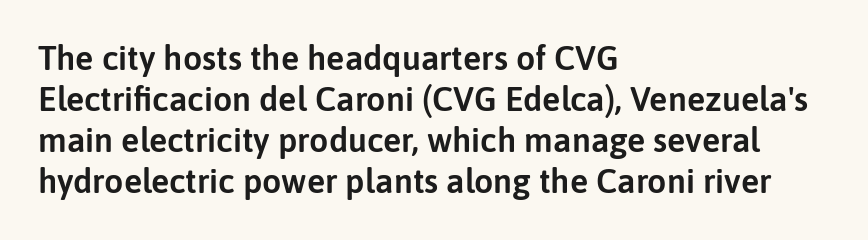
Q: Is the text italic (slanted)? A: No, it is upright.
Q: Is the typeface a serif or a sans-serif typeface? A: Sans-serif.
Q: Is the text underlined? A: No.
Q: How is the paragraph aligned? A: Left-aligned.
Q: Is the spacing between letters normal or unusually wide? A: Normal.
Q: Width (condensed, normal, or wide)? A: Normal.
Q: Stroke contrast? A: Low.
Q: x-height? A: Medium.
Q: Monospaced? A: No.
